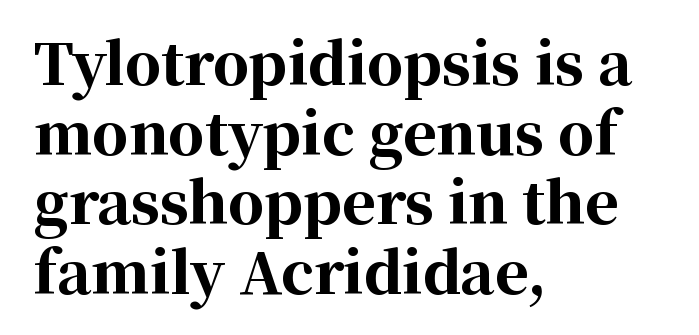
Q: Is the text bold? A: Yes.
Q: Is the text italic (slanted)? A: No, it is upright.
Q: Is the typeface a serif or a sans-serif typeface? A: Serif.
Q: Is the text underlined? A: No.
Q: How is the paragraph aligned? A: Left-aligned.
Q: Is the spacing between letters normal or unusually wide? A: Normal.
Q: Width (condensed, normal, or wide)? A: Normal.
Q: Stroke contrast? A: High.
Q: x-height? A: Medium.
Q: Monospaced? A: No.
